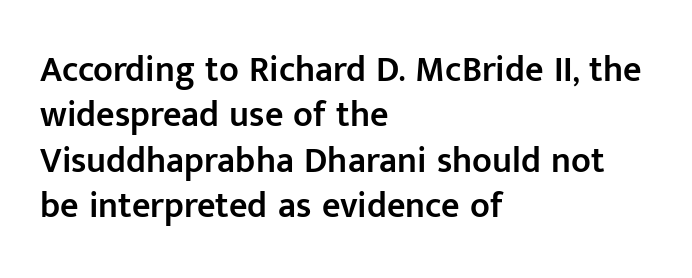
Q: Is the text bold? A: Semi-bold.
Q: Is the text italic (slanted)? A: No, it is upright.
Q: Is the typeface a serif or a sans-serif typeface? A: Sans-serif.
Q: Is the text underlined? A: No.
Q: How is the paragraph aligned? A: Left-aligned.
Q: Is the spacing between letters normal or unusually wide? A: Normal.
Q: Is the spacing between lines tight, normal or loose? A: Normal.
Q: Width (condensed, normal, or wide)? A: Normal.
Q: Stroke contrast? A: Low.
Q: x-height? A: Medium.
Q: Monospaced? A: No.
